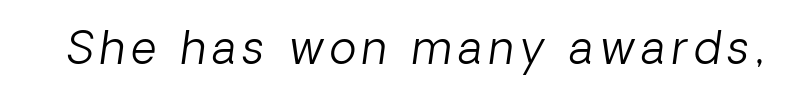
Q: Is the text bold? A: No.
Q: Is the typeface a serif or a sans-serif typeface? A: Sans-serif.
Q: Is the text underlined? A: No.
Q: Width (condensed, normal, or wide)? A: Normal.
Q: Stroke contrast? A: Low.
Q: x-height? A: Medium.
Q: Monospaced? A: No.
